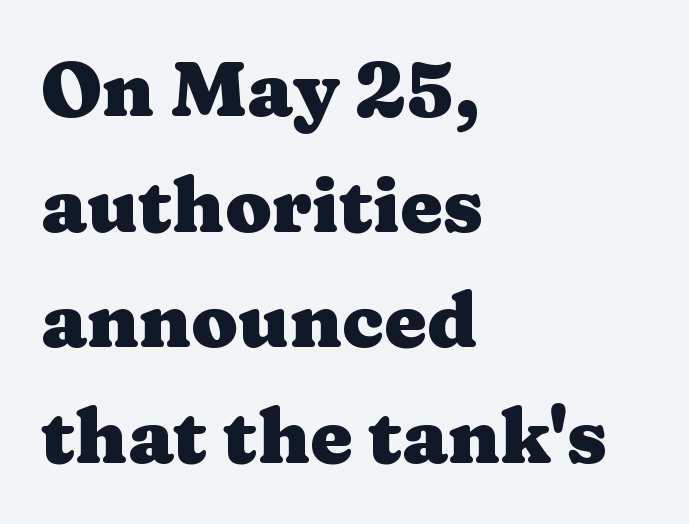
No italicization has been applied; the sample stays upright. Honestly, there is no underline to notice here at all. You could call the tracking neutral — neither tight nor loose. Heavy, bold letterforms. The glyphs in this specimen are seriffed. Varying glyph widths throughout — classic text-font behaviour.
